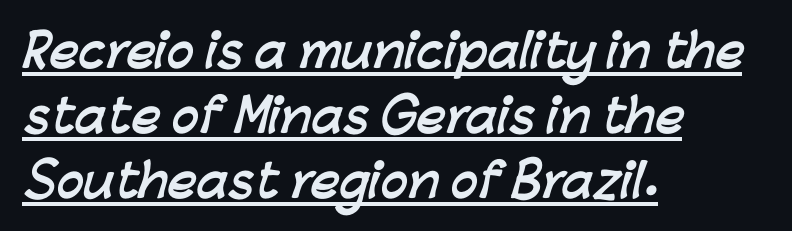
The image shows 45 px semibold sans-serif type; set left-aligned, normal line spacing (1.44x), normal letter spacing, underlined; low stroke contrast and a medium x-height.
